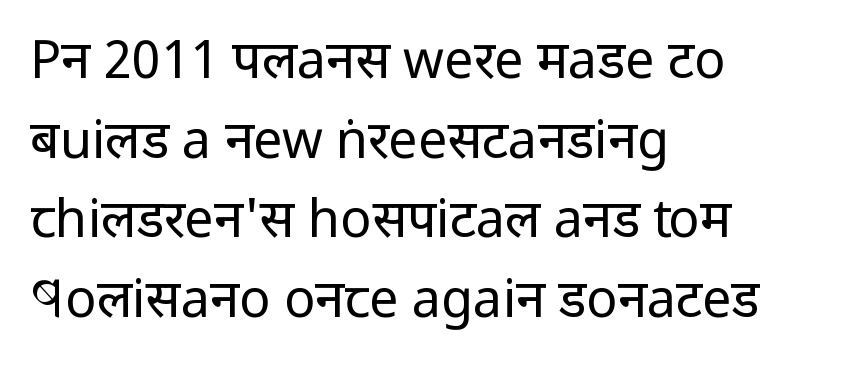
The image shows 52 px regular-weight, condensed sans-serif type, upright; set left-aligned, normal line spacing (1.53x), normal letter spacing, not underlined; low stroke contrast and a large x-height.
